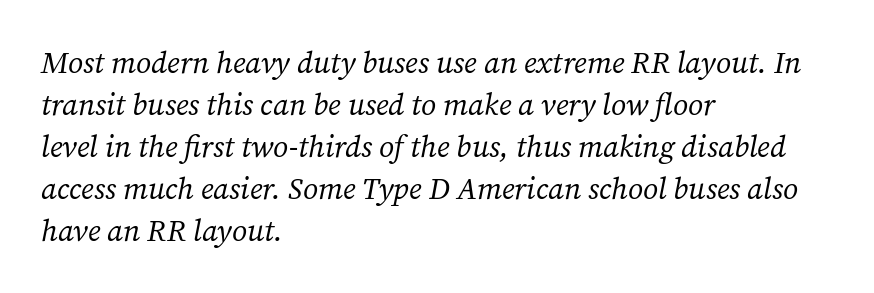
Q: Is the text bold? A: No.
Q: Is the text italic (slanted)? A: Yes, it leans right by about 12 degrees.
Q: Is the typeface a serif or a sans-serif typeface? A: Serif.
Q: Is the text underlined? A: No.
Q: How is the paragraph aligned? A: Left-aligned.
Q: Is the spacing between letters normal or unusually wide? A: Normal.
Q: Is the spacing between lines tight, normal or loose? A: Normal.
Q: Width (condensed, normal, or wide)? A: Normal.
Q: Stroke contrast? A: Medium.
Q: x-height? A: Medium.
Q: Monospaced? A: No.
